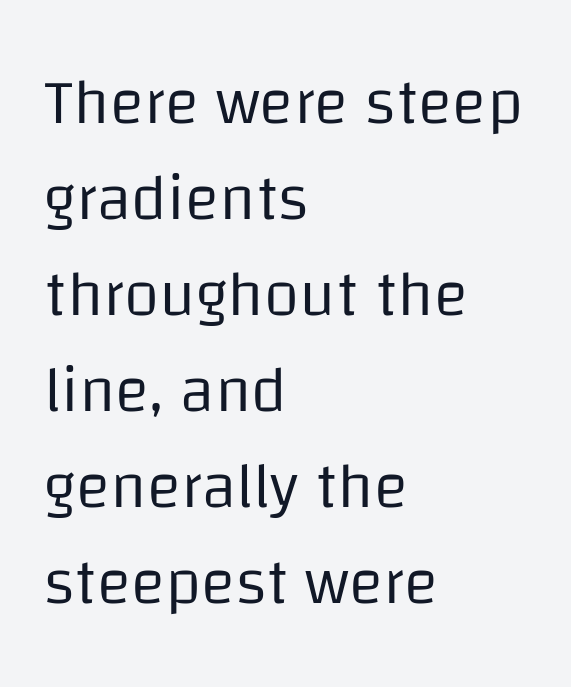
Q: Is the text bold? A: No.
Q: Is the text italic (slanted)? A: No, it is upright.
Q: Is the typeface a serif or a sans-serif typeface? A: Sans-serif.
Q: Is the text underlined? A: No.
Q: How is the paragraph aligned? A: Left-aligned.
Q: Is the spacing between letters normal or unusually wide? A: Normal.
Q: Is the spacing between lines tight, normal or loose? A: Normal.
Q: Width (condensed, normal, or wide)? A: Normal.
Q: Stroke contrast? A: Low.
Q: x-height? A: Large.
Q: Monospaced? A: No.
